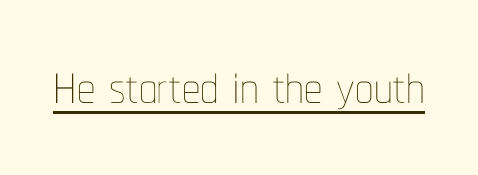
{"italic": "no", "bold": "no", "weight": "thin", "width": "condensed", "stroke_contrast": "low", "x_height": "medium", "monospaced": "no", "underline": "yes", "letter_spacing": "normal", "letter_spacing_em": 0.0, "glyph_px": 73}
